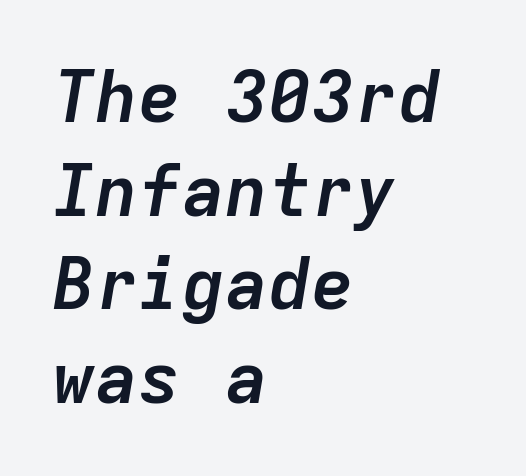
This is oblique type, the kind used for emphasis or titles. Compared with a centered layout, this one pins lines to the left instead. Quick note: underline off. The face used here is monospaced, like something from a code editor. The passage shown is emphatically bold. Reading down the column, the eye jumps a familiar distance to each next line.
